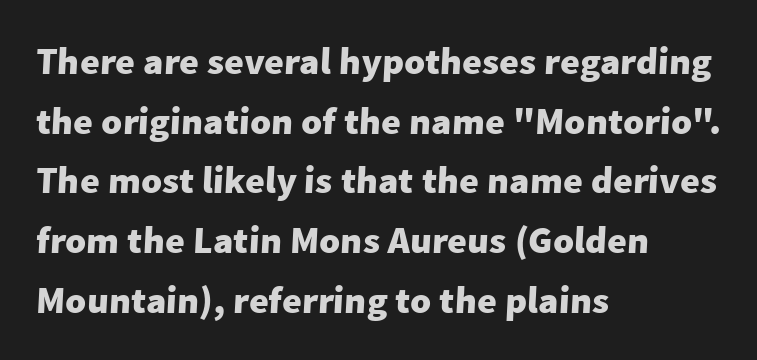
The rendering shows plain stroke endings on the letterforms — a sans-serif design. Descenders hang freely into open space. Plenty of ink on the page — the face is bold. Think of a printed novel: that variable character pitch is what you see here. Interline gaps are of average width in this sample. In terms of letterspacing, this is plain default setting.
